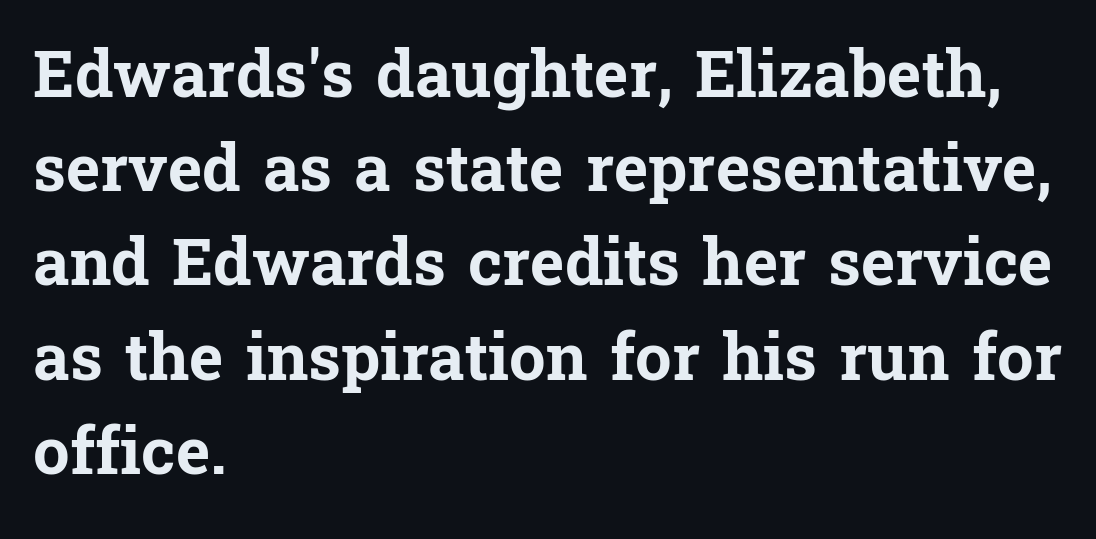
You could not count columns in this text — the font is proportionally spaced. Nothing unusual about the tracking: characters are spaced as the font intends. A roman cut, with each character standing at attention. No word sits above an underline. These lines carry a lot of weight — the face is fully bold. Vertical spacing — default.
